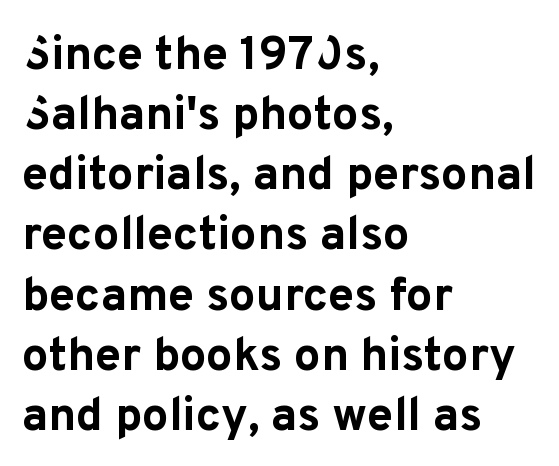
The lines sit at an ordinary, default distance from one another. Observe the absence of serifs on each vertical stroke in this sample. The face used here is proportionally spaced, like ordinary book or web type. A full-strength bold gives these letters their thick strokes. Horizontal alignment here is leftward, the default for most running prose. Glance below the letters and you will spot only blank space.
